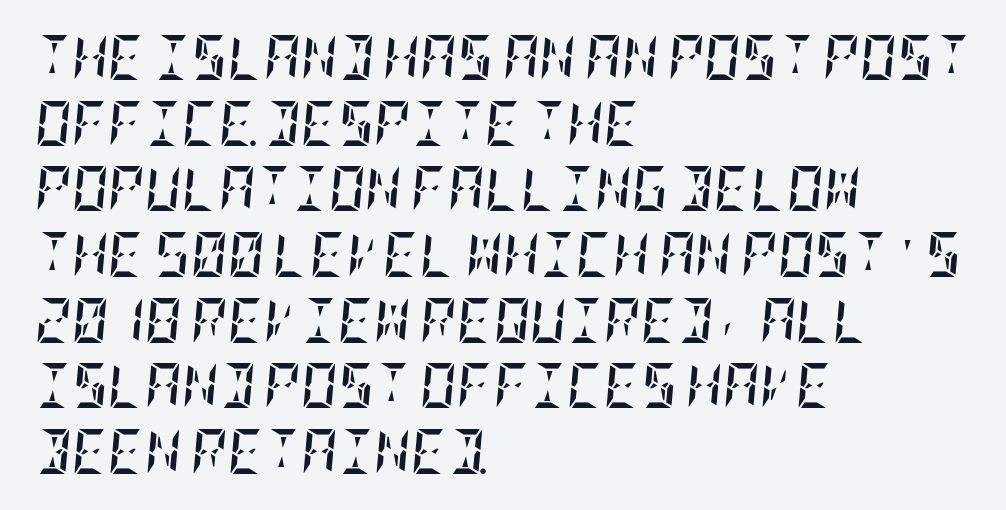
Q: Is the text bold? A: Yes.
Q: Is the text italic (slanted)? A: Yes, it leans right by about 5 degrees.
Q: Is the text underlined? A: No.
Q: How is the paragraph aligned? A: Left-aligned.
Q: Is the spacing between letters normal or unusually wide? A: Normal.
Q: Is the spacing between lines tight, normal or loose? A: Normal.
Q: Width (condensed, normal, or wide)? A: Condensed.
Q: Stroke contrast? A: Low.
Q: x-height? A: Large.
